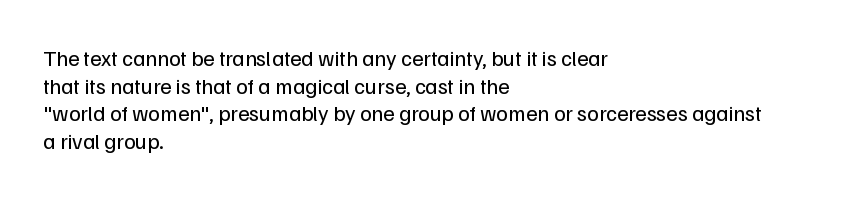
The typeface has the unassuming heft of standard copy or less. Vertical strokes here are truly vertical. A clean baseline with only descenders dipping below it. Default kerning and tracking; the words read as compact shapes.
